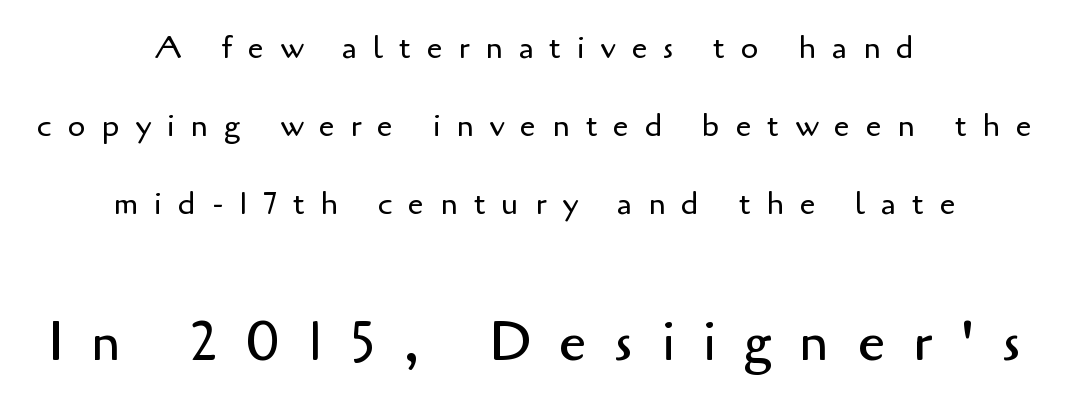
The image shows 56 px regular-weight sans-serif type, upright; set centered, loose line spacing (2.43x), unusually wide letter spacing (+0.49 em), not underlined; the second (bottom) block is 1.75x larger; low stroke contrast and a small x-height.
